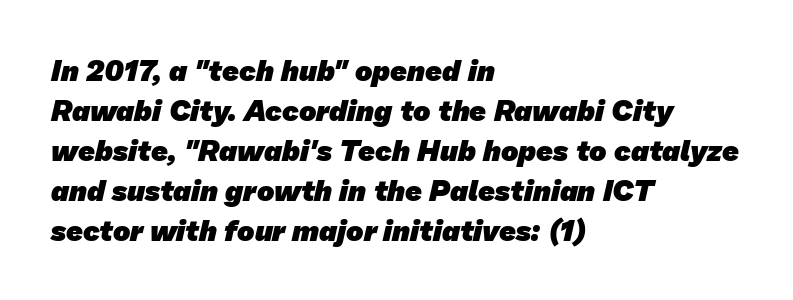
Short and long lines alike share a common starting point at left. This sample has the flowing, uneven cadence of proportional lettering. Decoration check: the copy has no underline. Here the glyphs are tracked normally, forming tight word shapes. This sample uses a sans-serif face. Vertical spacing — default.
